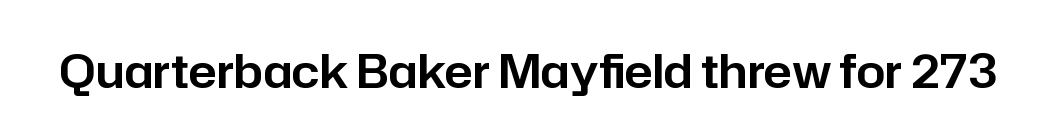
Nope, not italic — everything's standing straight. There is no visible air inserted between adjacent glyphs. A typesetter would label this face a sans. This rendering features lettering with no underline.
